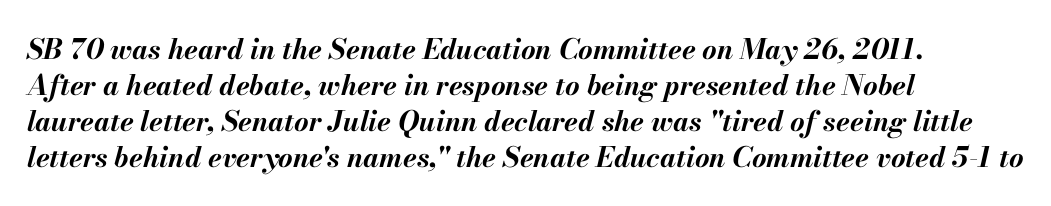
The image shows 28 px bold type, italic (leaning right); set left-aligned, normal line spacing (1.28x), normal letter spacing, not underlined; medium stroke contrast and a small x-height.
